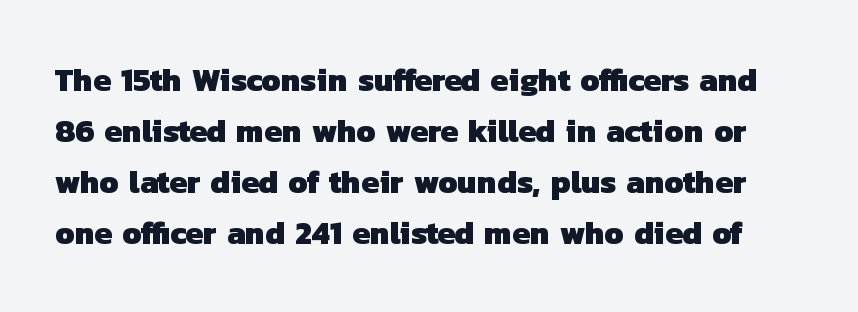
The image shows 32 px heavy sans-serif type; set normal line spacing (1.59x), normal letter spacing, not underlined; low stroke contrast and a medium x-height.
